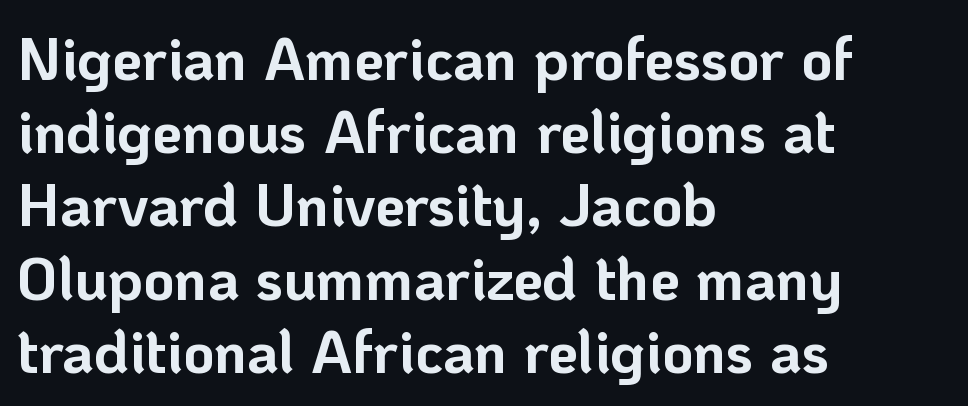
Q: Is the text bold? A: Yes.
Q: Is the text italic (slanted)? A: No, it is upright.
Q: Is the typeface a serif or a sans-serif typeface? A: Sans-serif.
Q: Is the text underlined? A: No.
Q: How is the paragraph aligned? A: Left-aligned.
Q: Is the spacing between letters normal or unusually wide? A: Normal.
Q: Width (condensed, normal, or wide)? A: Normal.
Q: Stroke contrast? A: Low.
Q: x-height? A: Medium.
Q: Monospaced? A: No.
